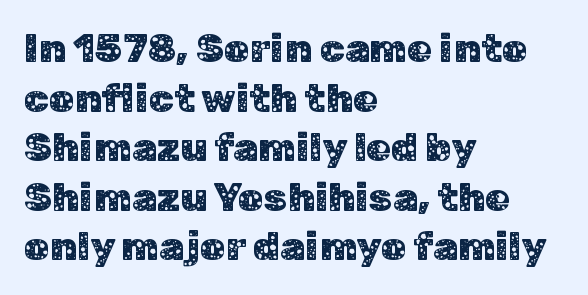
The passage shown is typed in a proportional face where columns would drift. Any mark beneath the type? The region is blank. The lines in this sample share a left origin and differ only in where they stop. Look at the bottom of the vertical strokes: they stop flat, with no serifs. Ascenders rise straight up at ninety degrees.
